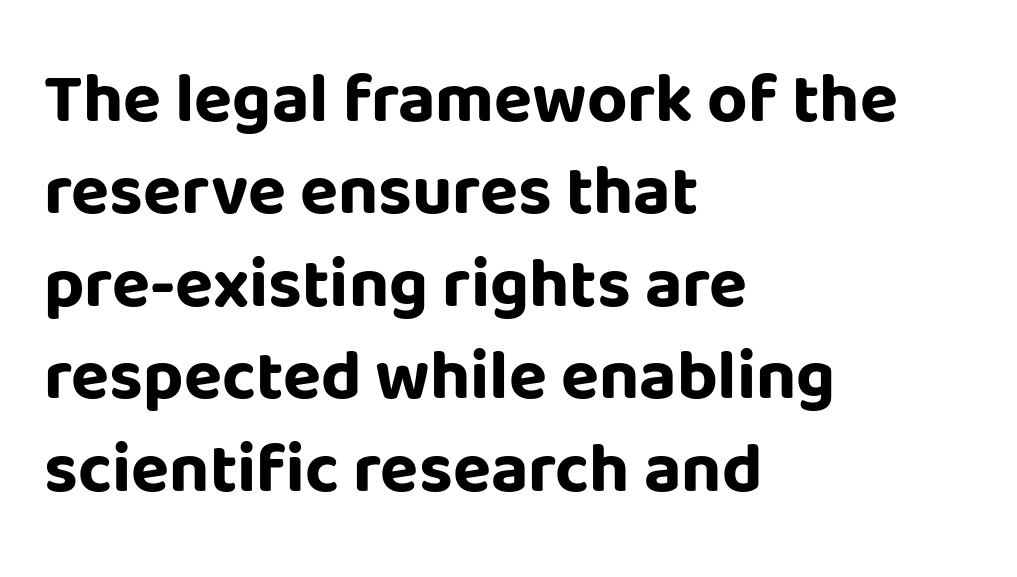
The image shows 70 px bold sans-serif type, upright; set left-aligned, normal line spacing (1.32x), normal letter spacing, not underlined; low stroke contrast and a large x-height.
